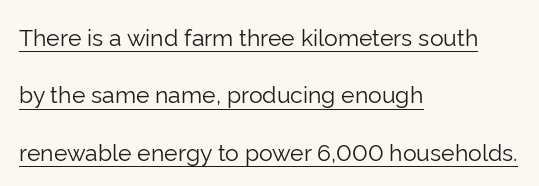
The type is set solid horizontally, with unmodified tracking. Leading is clearly above the norm, producing a sparse column. A continuous stroke trails under the words, as in a hyperlink. Heft: none added — not bold.
